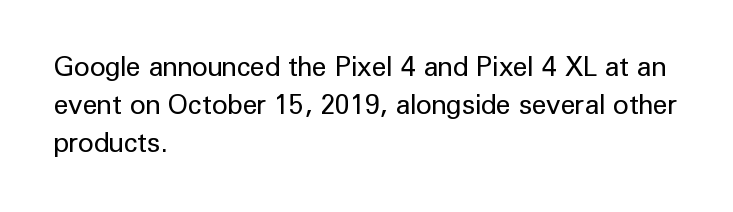
Short note: letters normally spaced. These lines are set flush left with a ragged right edge. The passage shown is not bold in any degree. Rows of type keep a routine distance in the vertical direction. This is the regular roman posture of the typeface.
